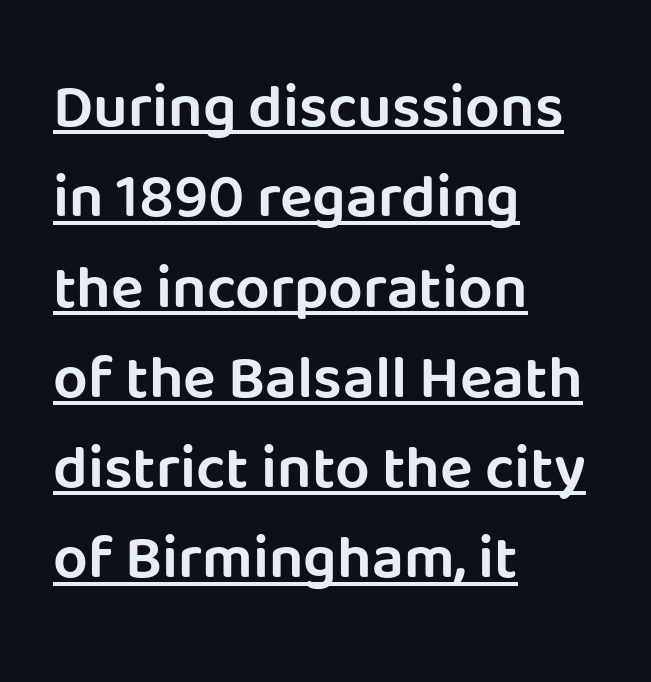
How would I describe the line gaps? Plain and ordinary. The face used here is proportionally spaced, like ordinary book or web type. This sample uses plain, unmodified letter spacing. These characters rest on top of a visible drawn line. You can tell it's not italic because the verticals are truly vertical.
